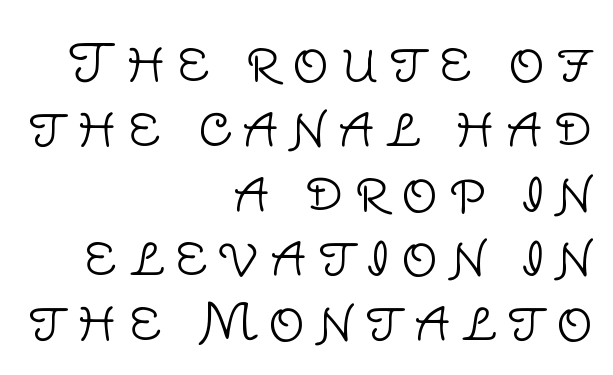
Q: Is the text bold? A: No.
Q: Is the text italic (slanted)? A: Yes.
Q: Is the typeface a serif or a sans-serif typeface? A: Sans-serif.
Q: Is the text underlined? A: No.
Q: How is the paragraph aligned? A: Right-aligned.
Q: Is the spacing between letters normal or unusually wide? A: Unusually wide.
Q: Is the spacing between lines tight, normal or loose? A: Normal.
Q: Width (condensed, normal, or wide)? A: Normal.
Q: Stroke contrast? A: Low.
Q: x-height? A: Large.
Q: Monospaced? A: No.
